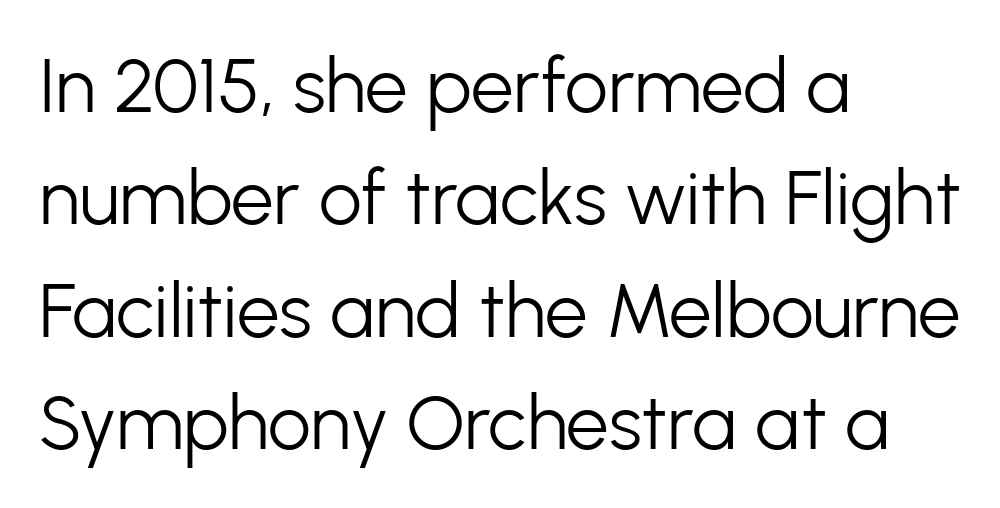
{"serif": "no", "italic": "no", "bold": "no", "weight": "light", "width": "normal", "stroke_contrast": "low", "x_height": "medium", "monospaced": "no", "underline": "no", "align": "left", "line_spacing": "normal", "line_spacing_ratio": 1.48, "letter_spacing": "normal", "letter_spacing_em": 0.0, "glyph_px": 76}
